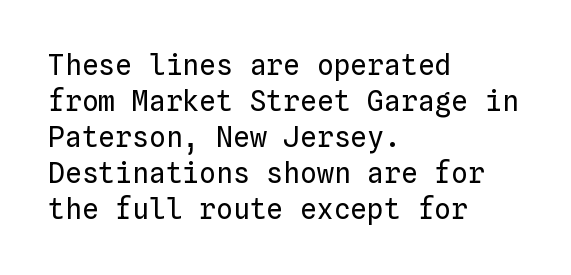
Q: Is the text bold? A: No.
Q: Is the text italic (slanted)? A: No, it is upright.
Q: Is the text underlined? A: No.
Q: How is the paragraph aligned? A: Left-aligned.
Q: Is the spacing between letters normal or unusually wide? A: Normal.
Q: Is the spacing between lines tight, normal or loose? A: Normal.
Q: Width (condensed, normal, or wide)? A: Normal.
Q: Stroke contrast? A: Low.
Q: x-height? A: Medium.
Q: Monospaced? A: Yes.
